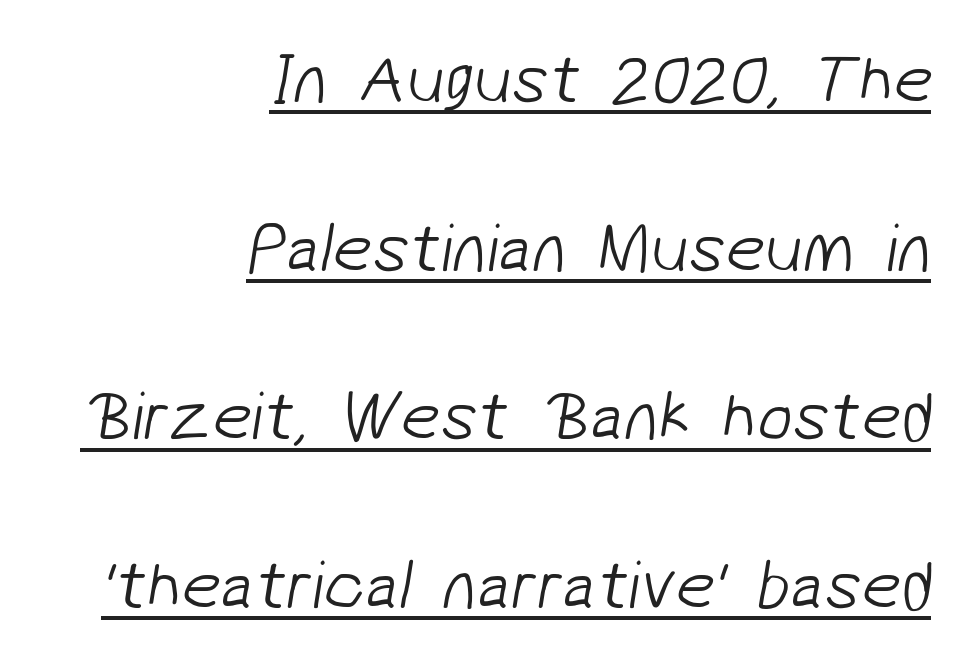
Vertically, the passage feels expansive, rows floating well apart. The rendering uses the underline text-decoration. Note: no serifs on the glyphs. A flush-right, rag-left setting is used for this passage.
